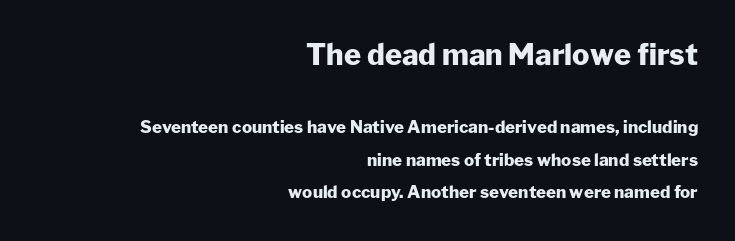
The image shows 29 px heavy sans-serif type, upright; set right-aligned, loose line spacing (1.92x), normal letter spacing, not underlined; the first (top) block is 1.71x larger; low stroke contrast and a medium x-height.
